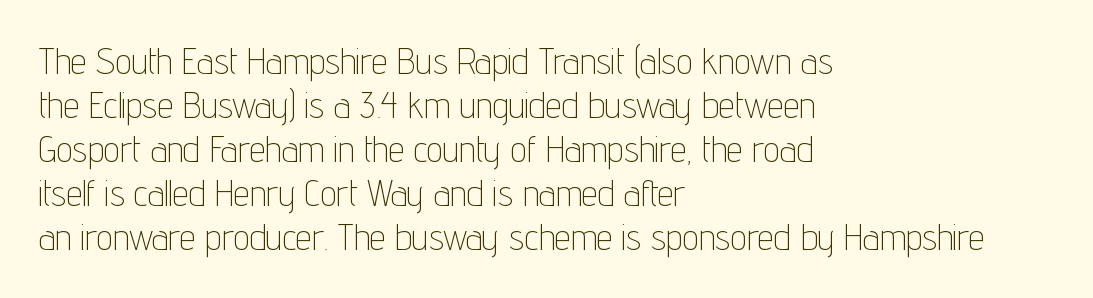
The letters stand upright; this is a roman face. Notice how the passage keeps a crisp vertical edge on the left only. The passage shown is not bold in any degree. Is the letter spacing exaggerated? No — it looks like the ordinary default. Does the type have serifs? No, each stem ends abruptly.
